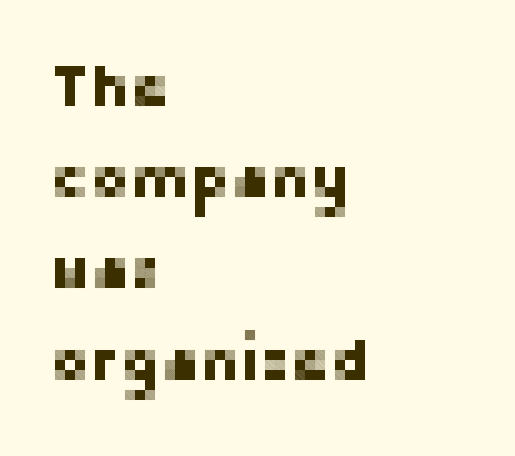
Nobody touched the tracking dial on this one. Unlike italic type, these characters show no tilt at all. Does the type have serifs? No, each stem ends abruptly. Note the varied advance widths — an 'i' is clearly narrower than an 'm'. This sample is left-justified, so line endings fall wherever the words run out.
